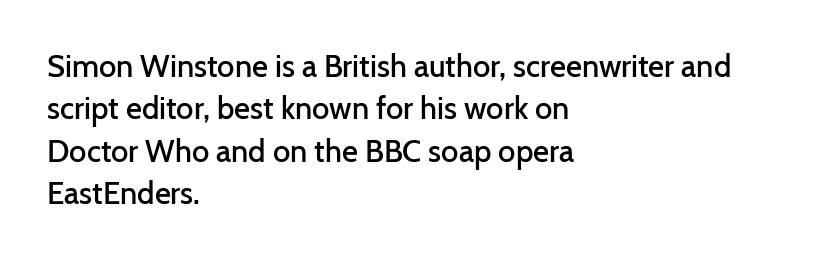
Students, this is semibold: more ink than regular, less than bold. Letterform terminals end flat and unadorned throughout the passage. Caption: standard tracking, unaltered. The face used here is proportionally spaced, like ordinary book or web type. Does the leading feel generous? No, just average. A bare baseline throughout the passage.
